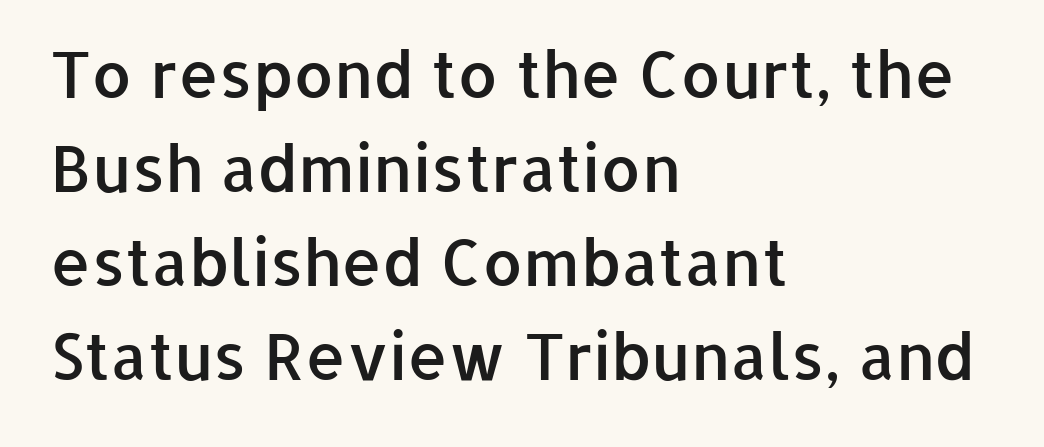
{"serif": "no", "italic": "no", "bold": "semi", "weight": "semibold", "width": "normal", "stroke_contrast": "low", "x_height": "medium", "monospaced": "no", "underline": "no", "align": "left", "line_spacing": "normal", "line_spacing_ratio": 1.47, "letter_spacing": "normal", "letter_spacing_em": 0.0, "glyph_px": 64}
